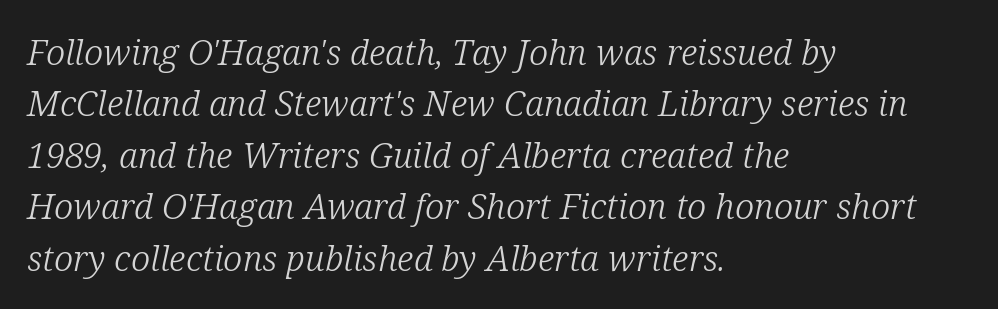
The image shows 35 px light serif type, italic (leaning right); set left-aligned, normal line spacing (1.47x), normal letter spacing, not underlined; low stroke contrast and a medium x-height.
